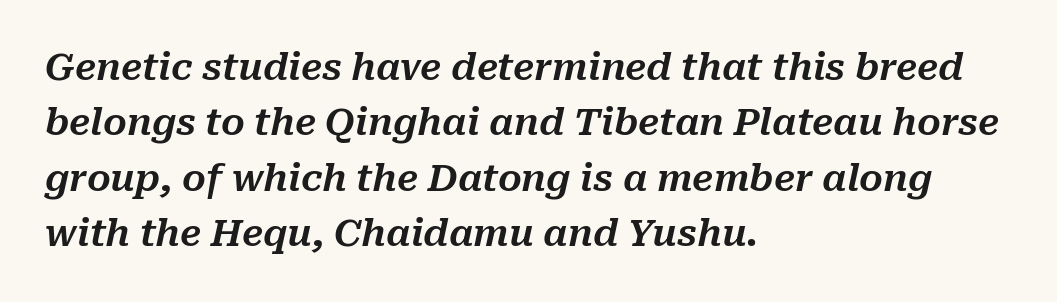
The letterforms sit shoulder to shoulder at normal distance. Compared with ordinary roman type, these characters are visibly tilted. Interline gaps are of average width in this sample. This rendering uses left alignment, leaving the right contour irregular. Letters rest on an invisible, unmarked baseline.
